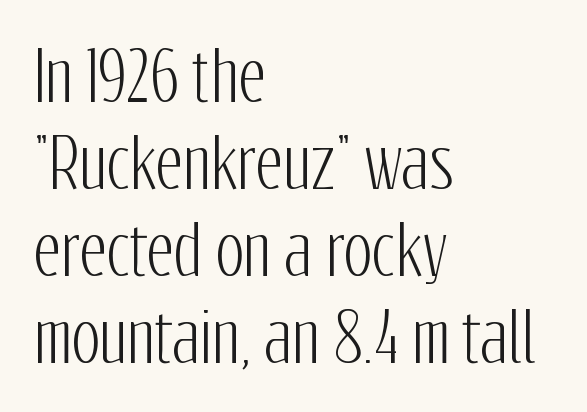
Is this a fixed-width face? No — the glyphs have proportional, varying widths. Between one letter and the next there's only the usual sliver of space. This sample uses a sans-serif face. All the whitespace from short lines collects on the right.
